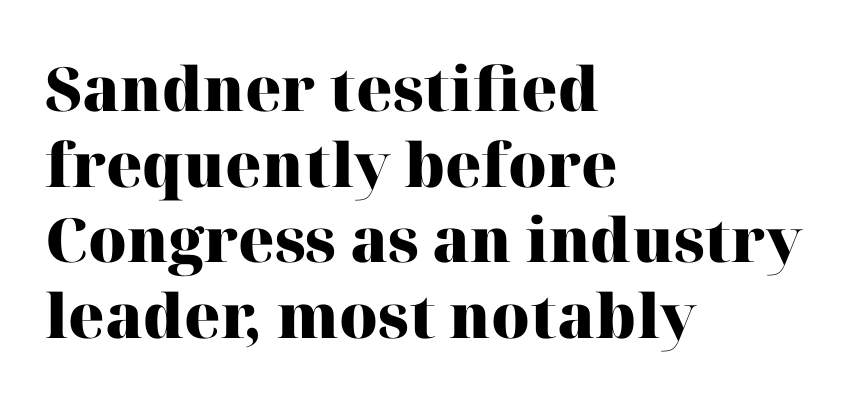
Q: Is the text bold? A: Yes.
Q: Is the text italic (slanted)? A: No, it is upright.
Q: Is the typeface a serif or a sans-serif typeface? A: Serif.
Q: Is the text underlined? A: No.
Q: How is the paragraph aligned? A: Left-aligned.
Q: Is the spacing between letters normal or unusually wide? A: Normal.
Q: Width (condensed, normal, or wide)? A: Normal.
Q: Stroke contrast? A: High.
Q: x-height? A: Medium.
Q: Monospaced? A: No.
